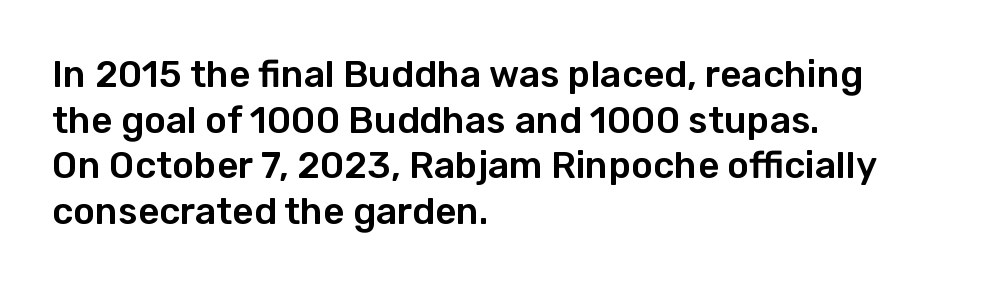
The image shows 37 px sans-serif type, upright; set left-aligned, line spacing 1.23x, normal letter spacing, not underlined; low stroke contrast and a medium x-height.
